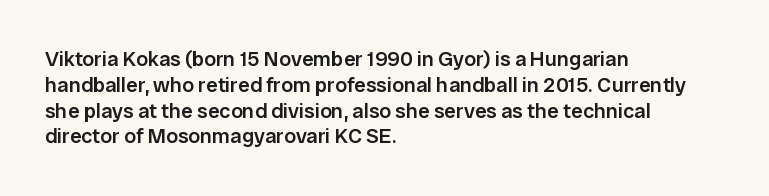
{"italic": "no", "bold": "semi", "underline": "no", "align": "left", "line_spacing_ratio": 1.23, "letter_spacing": "normal", "letter_spacing_em": 0.0, "glyph_px": 21}
